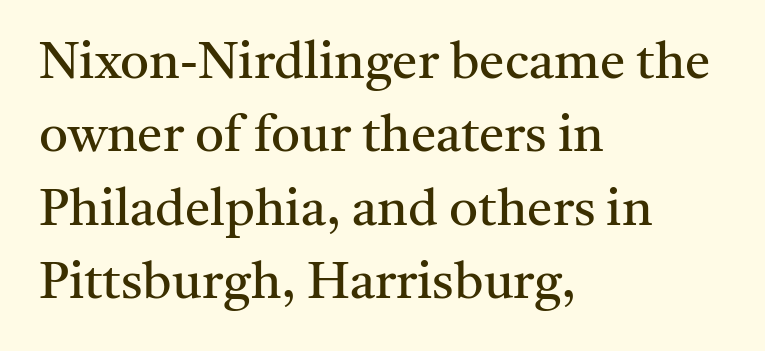
The image shows 51 px regular-weight serif type, upright; set left-aligned, normal line spacing (1.44x), normal letter spacing, not underlined; medium stroke contrast and a medium x-height.
